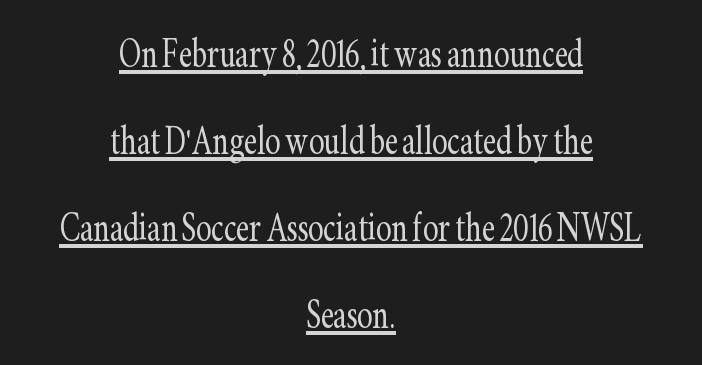
Q: Is the text bold? A: No.
Q: Is the text italic (slanted)? A: No, it is upright.
Q: Is the typeface a serif or a sans-serif typeface? A: Serif.
Q: Is the text underlined? A: Yes.
Q: How is the paragraph aligned? A: Centered.
Q: Is the spacing between letters normal or unusually wide? A: Normal.
Q: Width (condensed, normal, or wide)? A: Condensed.
Q: Stroke contrast? A: Low.
Q: x-height? A: Small.
Q: Monospaced? A: No.
